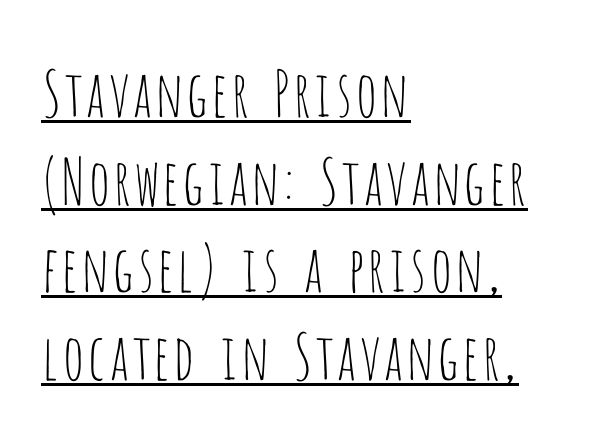
Q: Is the text bold? A: No.
Q: Is the text italic (slanted)? A: No, it is upright.
Q: Is the typeface a serif or a sans-serif typeface? A: Sans-serif.
Q: Is the text underlined? A: Yes.
Q: How is the paragraph aligned? A: Left-aligned.
Q: Is the spacing between letters normal or unusually wide? A: Normal.
Q: Is the spacing between lines tight, normal or loose? A: Normal.
Q: Width (condensed, normal, or wide)? A: Condensed.
Q: Stroke contrast? A: Low.
Q: x-height? A: Large.
Q: Monospaced? A: No.
